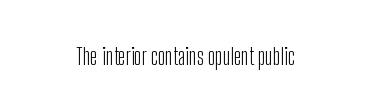
The type is set solid horizontally, with unmodified tracking. Words float on clear page, feet unadorned. A quiet, ordinary-to-light weight characterises the typeface. The type sits square on the baseline with zero lean.
